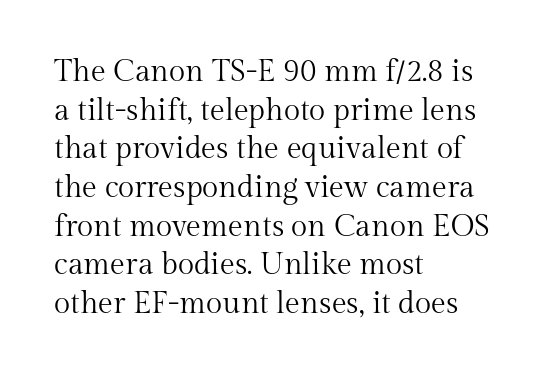
The image shows 30 px regular-weight serif type, upright; set left-aligned, normal line spacing (1.29x), normal letter spacing, not underlined; medium stroke contrast and a medium x-height.
